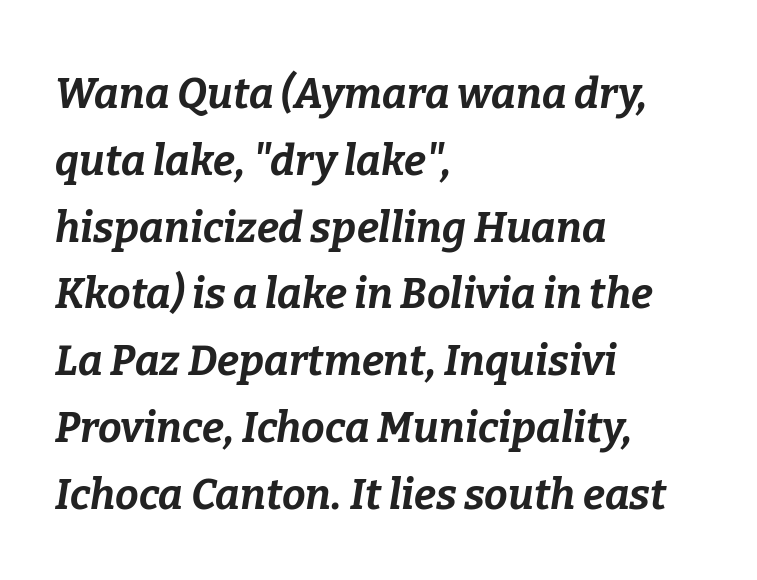
{"italic": "yes", "lean": "right", "slant_degrees": 9, "bold": "yes", "weight": "bold", "width": "normal", "stroke_contrast": "low", "x_height": "medium", "monospaced": "no", "underline": "no", "align": "left", "line_spacing": "normal", "line_spacing_ratio": 1.59, "letter_spacing": "normal", "letter_spacing_em": 0.0, "glyph_px": 42}
